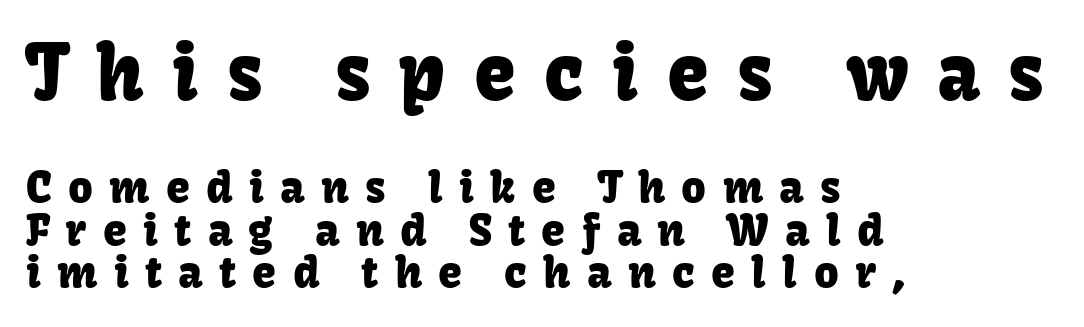
The image shows 75 px sans-serif type, upright; set left-aligned, tight line spacing (0.99x), unusually wide letter spacing (+0.38 em), not underlined; the first (top) block is 1.74x larger; low stroke contrast and a medium x-height.
